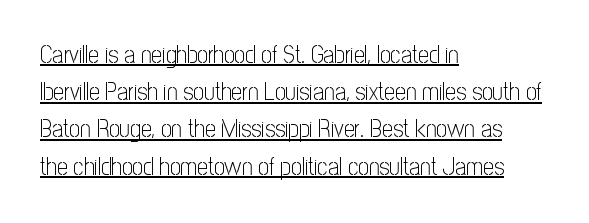
{"italic": "no", "bold": "no", "underline": "yes", "align": "left", "line_spacing": "normal", "line_spacing_ratio": 1.55, "letter_spacing": "normal", "letter_spacing_em": 0.0, "glyph_px": 24}
